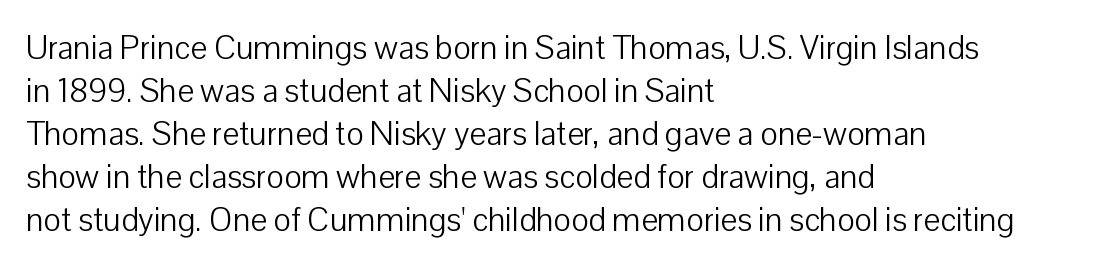
Quick note: not italic, upright. The passage shown stacks its lines at a standard gap. A classic flush-left, rag-right setting is used for this passage. Caption: standard tracking, unaltered. The typeface chosen for these lines omits serifs. Weight: not bold — regular or lighter.
